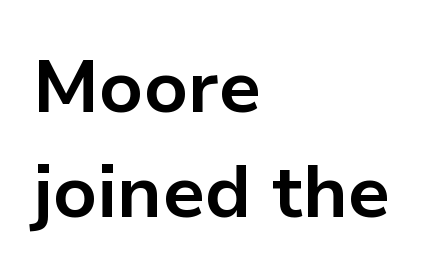
{"serif": "no", "italic": "no", "bold": "yes", "weight": "bold", "width": "normal", "stroke_contrast": "low", "x_height": "medium", "monospaced": "no", "underline": "no", "align": "left", "line_spacing": "normal", "line_spacing_ratio": 1.42, "letter_spacing": "normal", "letter_spacing_em": 0.0, "glyph_px": 74}
